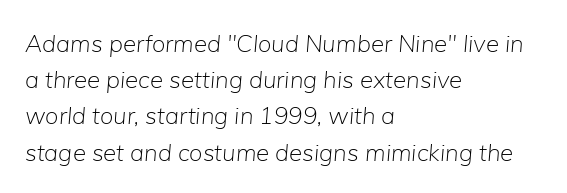
Q: Is the text bold? A: No.
Q: Is the text italic (slanted)? A: Yes, it leans right by about 5 degrees.
Q: Is the text underlined? A: No.
Q: How is the paragraph aligned? A: Left-aligned.
Q: Is the spacing between letters normal or unusually wide? A: Normal.
Q: Is the spacing between lines tight, normal or loose? A: Normal.
